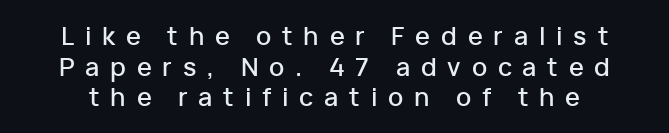
{"italic": "no", "underline": "no", "line_spacing_ratio": 1.23, "letter_spacing": "wide", "letter_spacing_em": 0.43, "glyph_px": 25}
